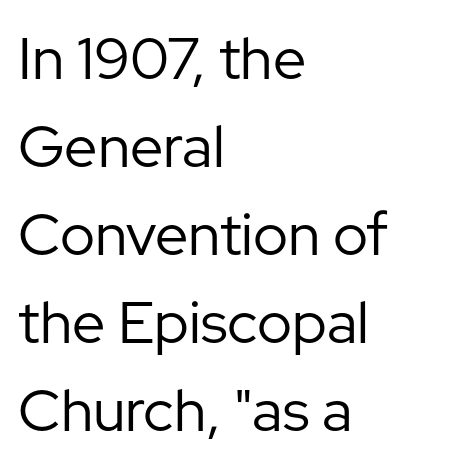
Posture: upright roman. Proportional: the letters do not fall into vertical columns. The passage shown is typeset with a sans-serif family. Horizontal bands of white between lines are of average thickness.
